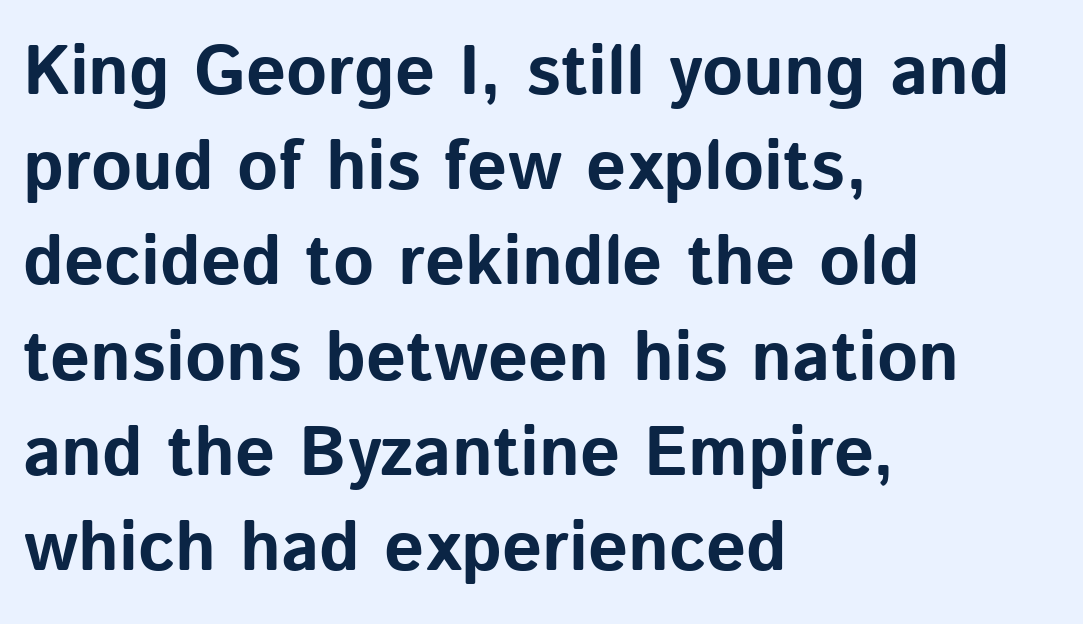
The image shows 70 px bold sans-serif type, upright; set left-aligned, normal line spacing (1.36x), normal letter spacing, not underlined; low stroke contrast and a medium x-height.
